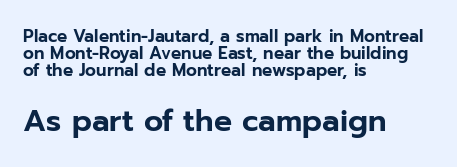
Q: Is the text italic (slanted)? A: No, it is upright.
Q: Is the typeface a serif or a sans-serif typeface? A: Sans-serif.
Q: Is the text underlined? A: No.
Q: How is the paragraph aligned? A: Left-aligned.
Q: Is the spacing between letters normal or unusually wide? A: Normal.
Q: Is the spacing between lines tight, normal or loose? A: Tight.
Q: Which block of text is set in a larger size, the first (top) or the second (bottom)? A: The second (bottom) one.
Q: Width (condensed, normal, or wide)? A: Normal.
Q: Stroke contrast? A: Low.
Q: x-height? A: Medium.
Q: Monospaced? A: No.
